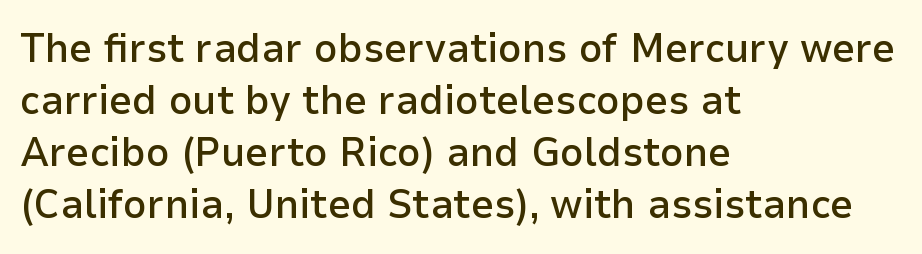
As a designer I'd log this as weight 600, semibold. Each letter keeps its own natural width here, so spacing adapts to shape. If you measured baseline to baseline, you'd find a middling distance. The font's upright variant was chosen for this text.
